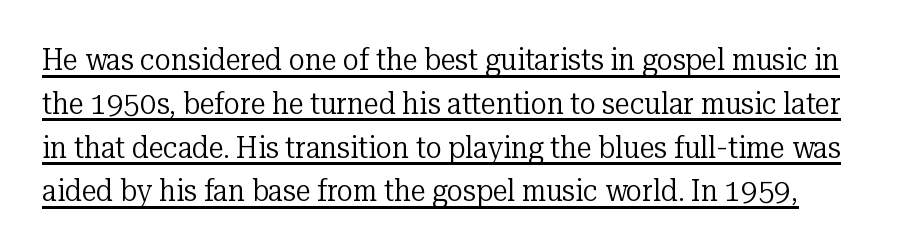
Q: Is the text bold? A: No.
Q: Is the text italic (slanted)? A: No, it is upright.
Q: Is the typeface a serif or a sans-serif typeface? A: Serif.
Q: Is the text underlined? A: Yes.
Q: Is the spacing between letters normal or unusually wide? A: Normal.
Q: Is the spacing between lines tight, normal or loose? A: Normal.
Q: Width (condensed, normal, or wide)? A: Normal.
Q: Stroke contrast? A: Low.
Q: x-height? A: Medium.
Q: Monospaced? A: No.
